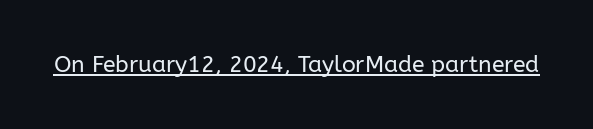
Q: Is the text bold? A: No.
Q: Is the text italic (slanted)? A: No, it is upright.
Q: Is the text underlined? A: Yes.
Q: Is the spacing between letters normal or unusually wide? A: Normal.
